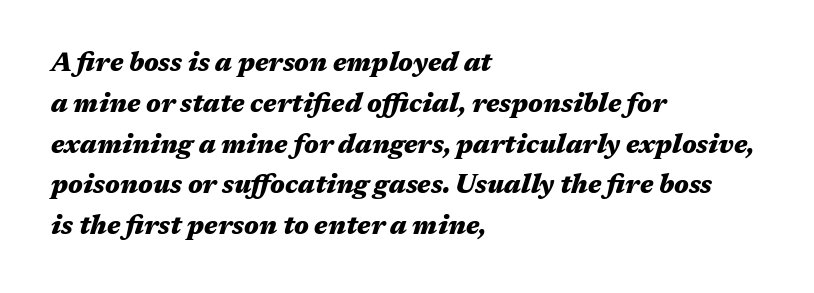
Notice how the stems are inclined rather than vertical — that's the hallmark of italics. Its strokes are broad and dark, the hallmark of bold type. The rows are spaced the way most documents space them. One-word summary of the alignment: left.
